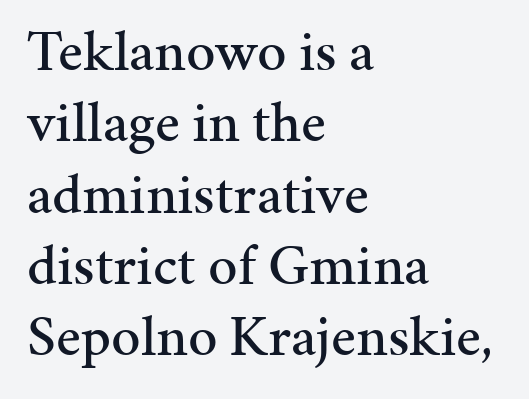
The image shows 58 px serif type, upright; set left-aligned, line spacing 1.23x, normal letter spacing, not underlined; medium stroke contrast and a medium x-height.
